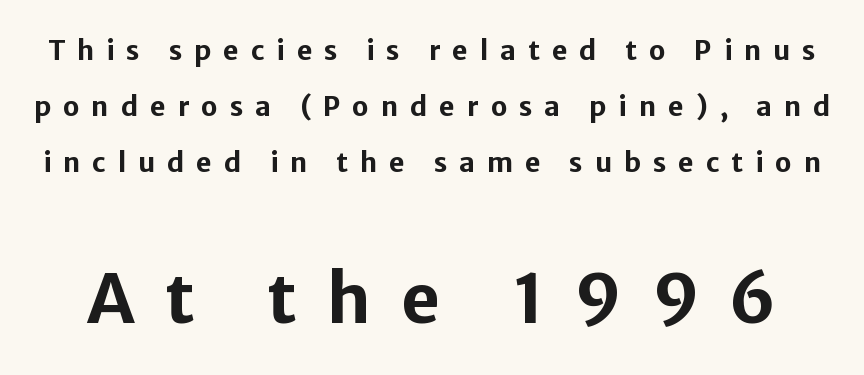
Short note: letters widely spaced. Check the space under the baseline: it is left empty. How would I describe the line gaps? Wide and relaxed. Is this a sans? Yes — the strokes have no serifs. These lines are rendered in a variable-pitch font. Caption: upper text group reduced, lower text group enlarged.
